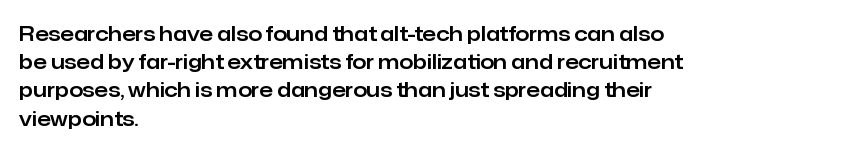
{"italic": "no", "underline": "no", "align": "left", "line_spacing": "normal", "line_spacing_ratio": 1.41, "letter_spacing": "normal", "letter_spacing_em": 0.0, "glyph_px": 20}
